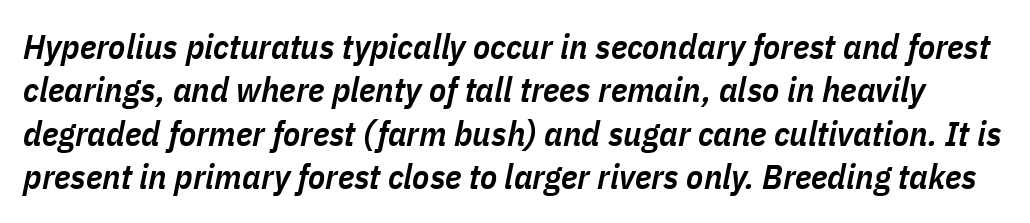
{"italic": "yes", "lean": "right", "slant_degrees": 11, "bold": "semi", "weight": "semibold", "width": "condensed", "stroke_contrast": "low", "x_height": "medium", "monospaced": "no", "underline": "no", "line_spacing_ratio": 1.24, "letter_spacing": "normal", "letter_spacing_em": 0.0, "glyph_px": 35}
